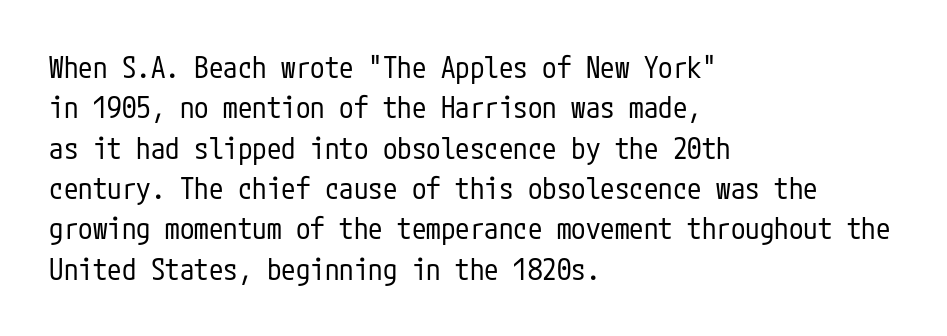
Q: Is the text bold? A: No.
Q: Is the text italic (slanted)? A: No, it is upright.
Q: Is the typeface a serif or a sans-serif typeface? A: Sans-serif.
Q: Is the text underlined? A: No.
Q: How is the paragraph aligned? A: Left-aligned.
Q: Is the spacing between letters normal or unusually wide? A: Normal.
Q: Is the spacing between lines tight, normal or loose? A: Normal.
Q: Width (condensed, normal, or wide)? A: Condensed.
Q: Stroke contrast? A: Low.
Q: x-height? A: Medium.
